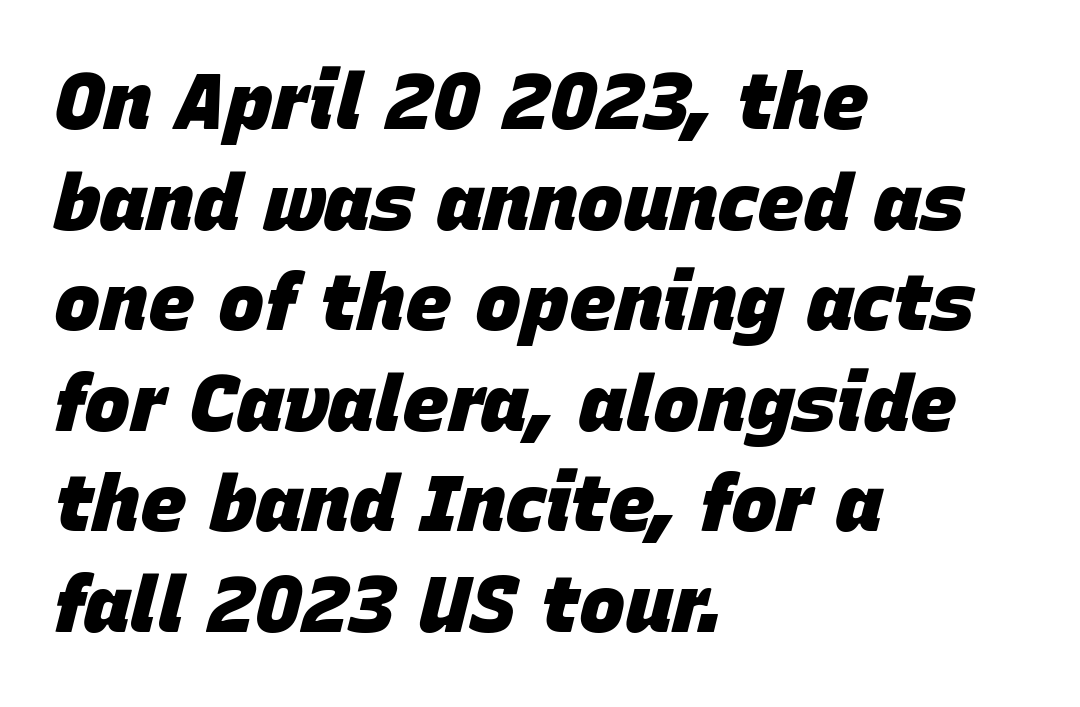
Heavy-handed strokes throughout: this text is bold. The rendering keeps characters at their native spacing. The leading is moderate, giving the passage an even texture. The ragged edge is on the right, which tells us the setting is flush left. You could not count columns in this text — the font is proportionally spaced.
